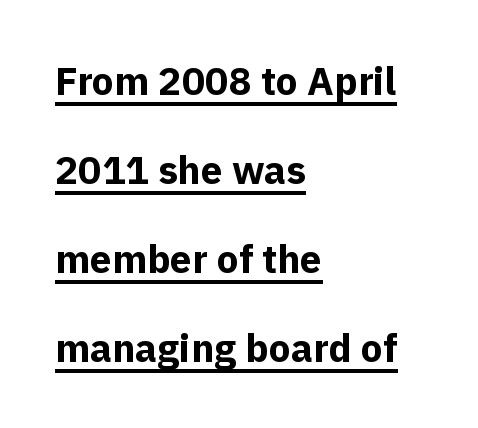
Varying glyph widths throughout — classic text-font behaviour. Each word holds together tightly as a unit, with standard inter-letter gaps. Each line starts at the same left margin while the right side varies. The vertical gap from one line to the next is large. The letters stand straight up with perfectly vertical stems. The passage shown is underscored from start to finish.
